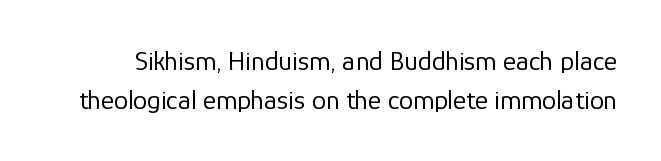
{"serif": "no", "italic": "no", "bold": "no", "weight": "regular", "width": "normal", "stroke_contrast": "low", "x_height": "medium", "monospaced": "no", "underline": "no", "line_spacing": "normal", "line_spacing_ratio": 1.41, "letter_spacing": "normal", "letter_spacing_em": 0.0, "glyph_px": 28}
